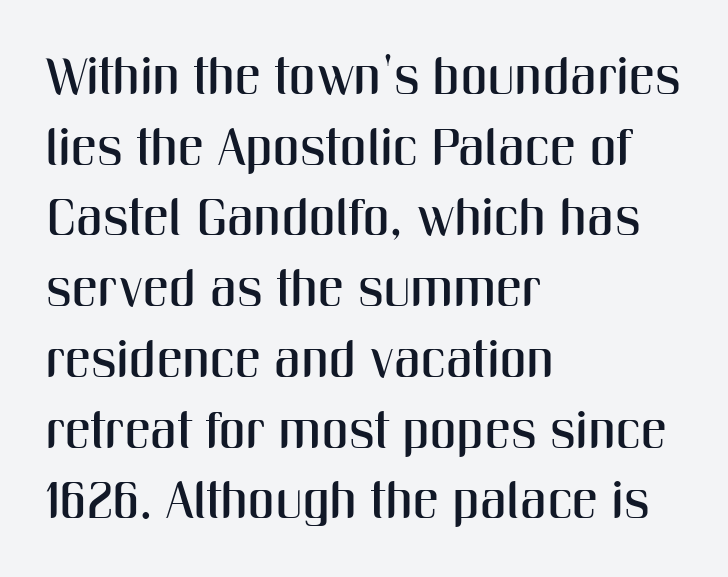
Q: Is the text italic (slanted)? A: No, it is upright.
Q: Is the typeface a serif or a sans-serif typeface? A: Sans-serif.
Q: Is the text underlined? A: No.
Q: How is the paragraph aligned? A: Left-aligned.
Q: Is the spacing between letters normal or unusually wide? A: Normal.
Q: Is the spacing between lines tight, normal or loose? A: Normal.
Q: Width (condensed, normal, or wide)? A: Condensed.
Q: Stroke contrast? A: Medium.
Q: x-height? A: Medium.
Q: Monospaced? A: No.
